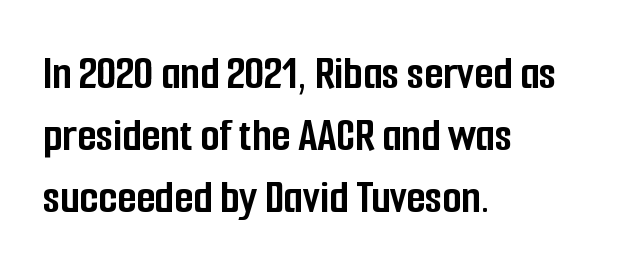
Does the lettering tilt? It doesn't — this is upright. On the weight axis this lands at bold, roughly 700. Underline: absent. Unlike a traditional serif, this face leaves its strokes unadorned. Which margin do the lines hug? The left one — the right edge is uneven. No extra tracking has been applied to these lines.
